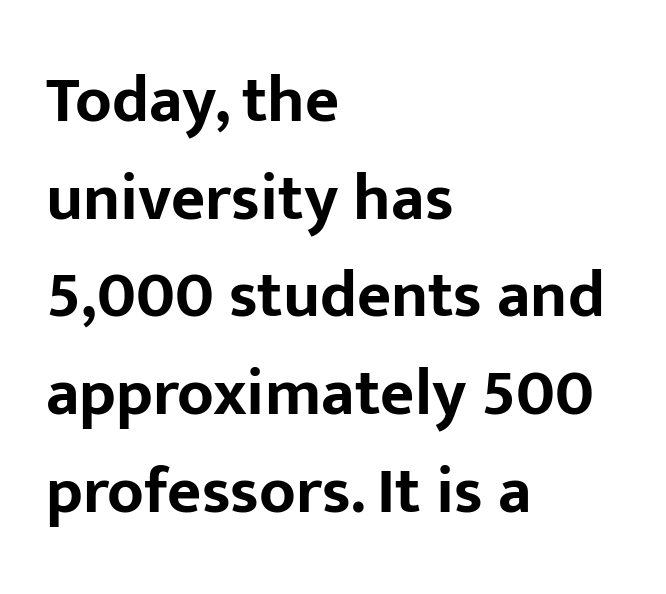
The image shows 66 px bold sans-serif type, upright; set left-aligned, normal line spacing (1.48x), normal letter spacing, not underlined; low stroke contrast and a medium x-height.
